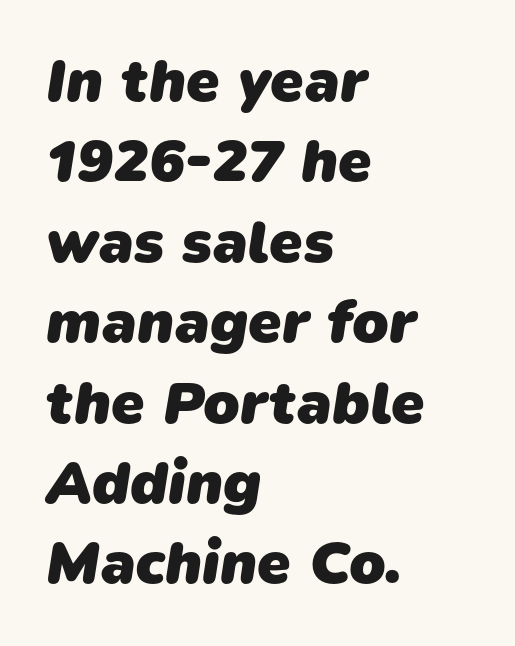
Letters rest on an invisible, unmarked baseline. Each new line begins a customary step beneath the previous one. The sample has been set heavy, in full bold. Note the varied advance widths — an 'i' is clearly narrower than an 'm'. In CSS terms this would be text-align: left. Inter-character spacing is left at the font's built-in metrics.
